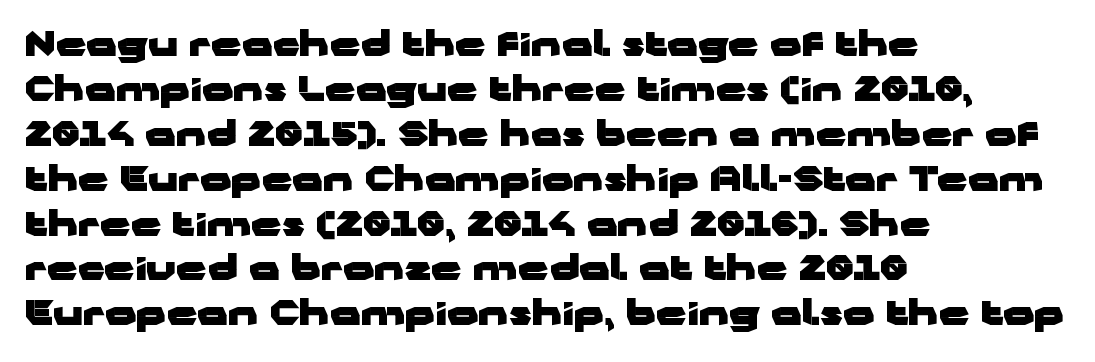
{"serif": "no", "italic": "no", "bold": "yes", "weight": "heavy", "width": "wide", "stroke_contrast": "low", "x_height": "medium", "monospaced": "no", "underline": "no", "align": "left", "line_spacing": "normal", "line_spacing_ratio": 1.32, "letter_spacing": "normal", "letter_spacing_em": 0.0, "glyph_px": 34}
